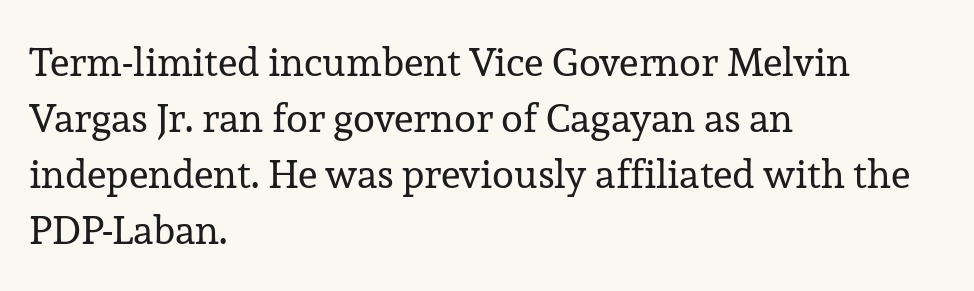
Q: Is the text bold? A: No.
Q: Is the text italic (slanted)? A: No, it is upright.
Q: Is the typeface a serif or a sans-serif typeface? A: Serif.
Q: Is the text underlined? A: No.
Q: How is the paragraph aligned? A: Left-aligned.
Q: Is the spacing between letters normal or unusually wide? A: Normal.
Q: Is the spacing between lines tight, normal or loose? A: Normal.
Q: Width (condensed, normal, or wide)? A: Normal.
Q: Stroke contrast? A: Low.
Q: x-height? A: Medium.
Q: Monospaced? A: No.
